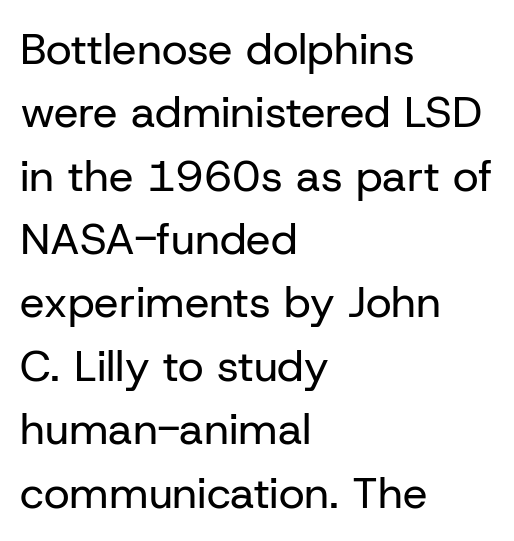
Q: Is the text bold? A: No.
Q: Is the text italic (slanted)? A: No, it is upright.
Q: Is the typeface a serif or a sans-serif typeface? A: Sans-serif.
Q: Is the text underlined? A: No.
Q: How is the paragraph aligned? A: Left-aligned.
Q: Is the spacing between letters normal or unusually wide? A: Normal.
Q: Is the spacing between lines tight, normal or loose? A: Normal.
Q: Width (condensed, normal, or wide)? A: Normal.
Q: Stroke contrast? A: Low.
Q: x-height? A: Medium.
Q: Monospaced? A: No.
